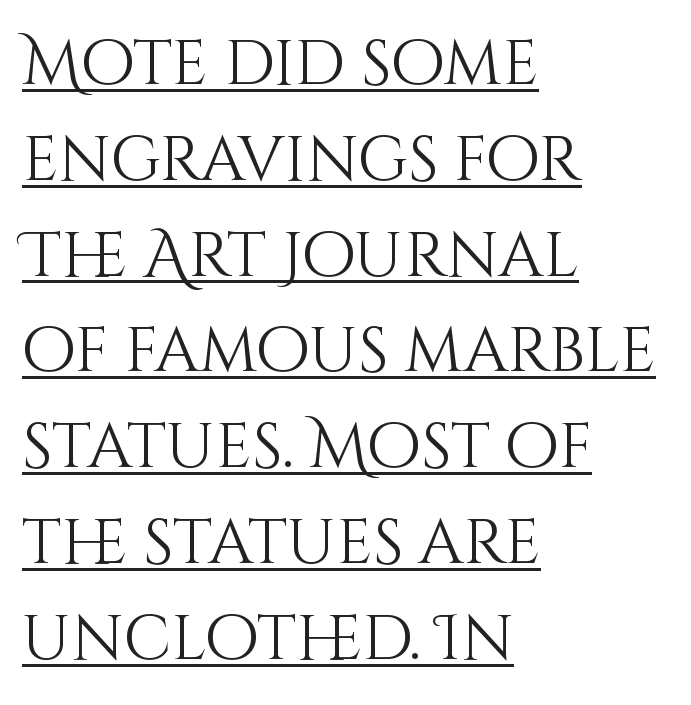
{"italic": "no", "bold": "no", "weight": "light", "width": "normal", "stroke_contrast": "medium", "x_height": "large", "monospaced": "no", "underline": "yes", "align": "left", "line_spacing": "normal", "line_spacing_ratio": 1.52, "letter_spacing": "normal", "letter_spacing_em": 0.0, "glyph_px": 63}
